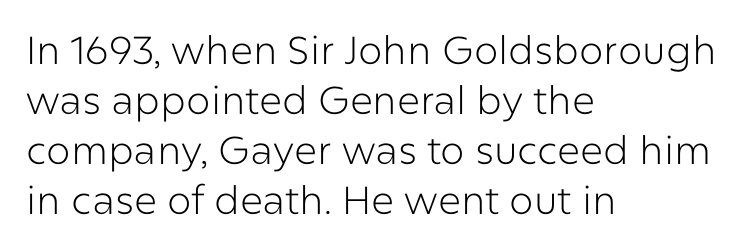
Stroke mass is kept to a normal reading level or below. Nothing sits at the stroke ends, so this counts as sans-serif. Horizontally, the lines are justified to the leading edge only. The area under the type is left untouched.
